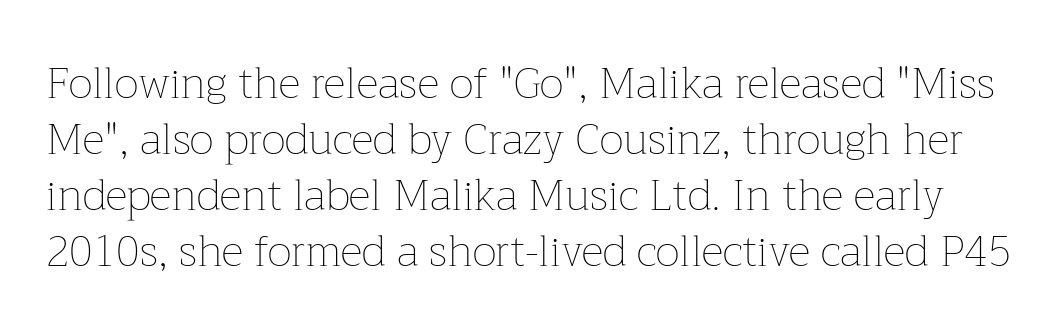
The image shows 43 px thin type, upright; set normal line spacing (1.3x), normal letter spacing, not underlined; low stroke contrast and a medium x-height.
